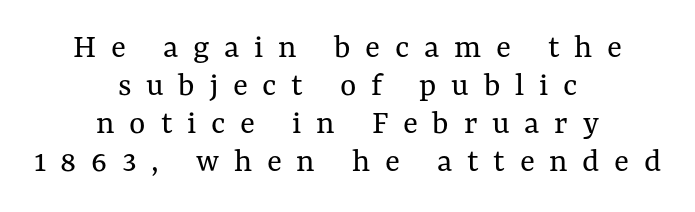
Q: Is the text bold? A: No.
Q: Is the text italic (slanted)? A: No, it is upright.
Q: Is the text underlined? A: No.
Q: How is the paragraph aligned? A: Centered.
Q: Is the spacing between letters normal or unusually wide? A: Unusually wide.
Q: Is the spacing between lines tight, normal or loose? A: Tight.
Q: Width (condensed, normal, or wide)? A: Normal.
Q: Stroke contrast? A: Medium.
Q: x-height? A: Medium.
Q: Monospaced? A: No.
